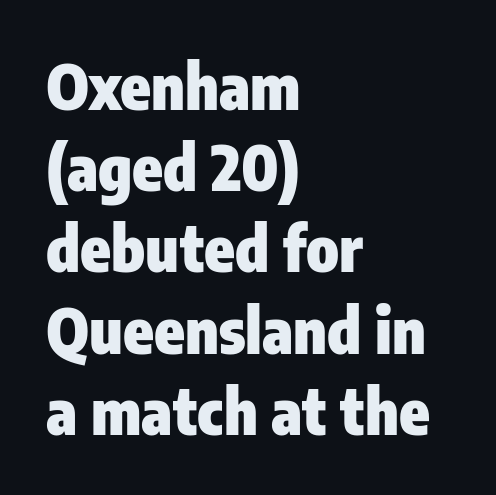
Q: Is the text bold? A: Yes.
Q: Is the text italic (slanted)? A: No, it is upright.
Q: Is the typeface a serif or a sans-serif typeface? A: Sans-serif.
Q: Is the text underlined? A: No.
Q: How is the paragraph aligned? A: Left-aligned.
Q: Is the spacing between letters normal or unusually wide? A: Normal.
Q: Is the spacing between lines tight, normal or loose? A: Normal.
Q: Width (condensed, normal, or wide)? A: Condensed.
Q: Stroke contrast? A: Low.
Q: x-height? A: Medium.
Q: Monospaced? A: No.
